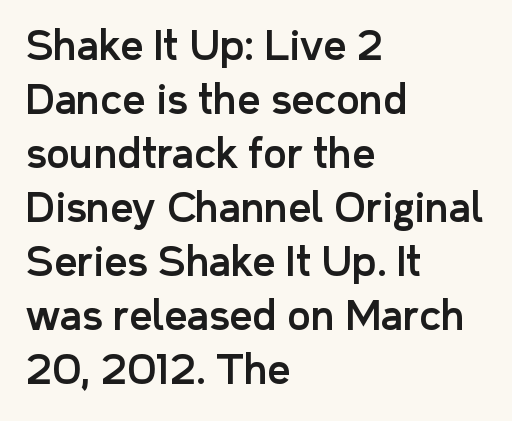
The rendering uses a moderate line-height, typical for paragraphs. Nobody touched the tracking dial on this one. These lines are rendered in a variable-pitch font. Unlike italic type, these characters show no tilt at all. Horizontally, the lines are justified to the leading edge only. Stroke terminals: plain, sans-serif.
